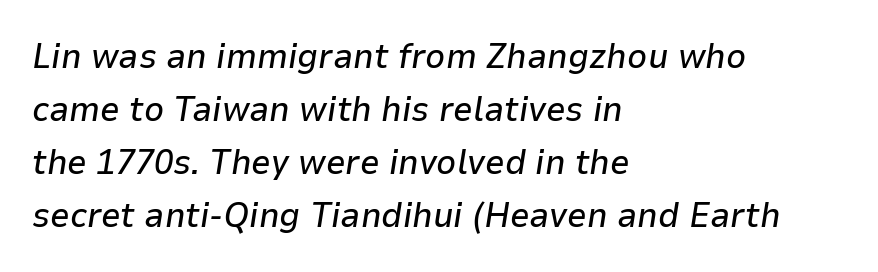
Does the leading feel generous? No, just average. There is no visible air inserted between adjacent glyphs. The rendering uses natural spacing where letterforms have individual widths. Bare-footed words on every line.
